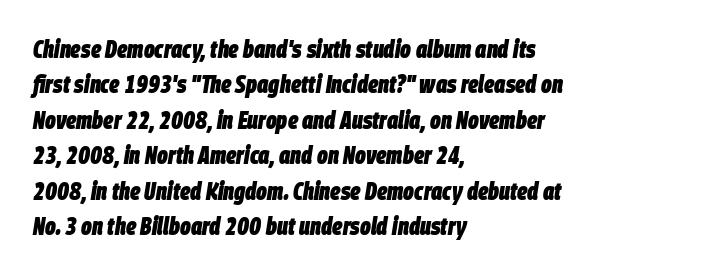
The image shows 25 px bold type, italic (leaning right); set left-aligned, normal line spacing (1.42x), normal letter spacing, not underlined.
